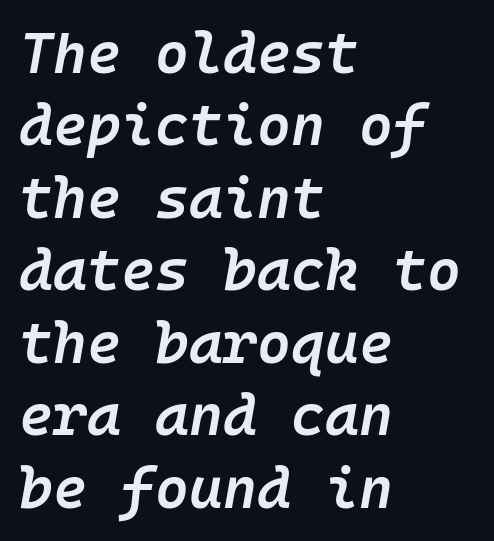
{"italic": "yes", "lean": "right", "slant_degrees": 10, "bold": "semi", "weight": "semibold", "width": "normal", "stroke_contrast": "low", "x_height": "medium", "underline": "no", "align": "left", "line_spacing": "normal", "line_spacing_ratio": 1.25, "letter_spacing": "normal", "letter_spacing_em": 0.0, "glyph_px": 58}
